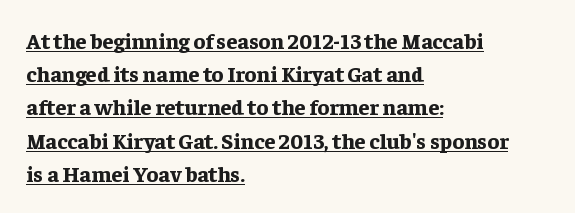
Q: Is the text bold? A: Yes.
Q: Is the text italic (slanted)? A: No, it is upright.
Q: Is the text underlined? A: Yes.
Q: How is the paragraph aligned? A: Left-aligned.
Q: Is the spacing between letters normal or unusually wide? A: Normal.
Q: Is the spacing between lines tight, normal or loose? A: Normal.
